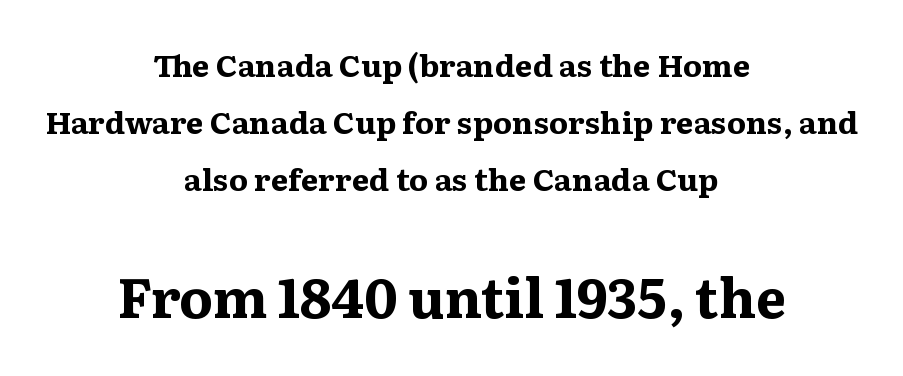
A roman cut, with each character standing at attention. The face used here is proportionally spaced, like ordinary book or web type. In this sample the second text group is rendered at the bigger scale. A student would call this center alignment; a typographer would say set centered. The characters look thick and weighty, a clear bold. Note: serifs present on the glyphs.
